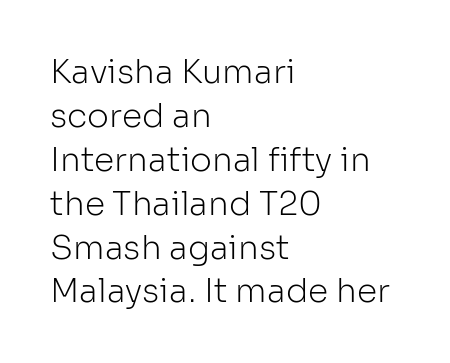
The image shows 33 px light sans-serif type, upright; set left-aligned, normal line spacing (1.33x), normal letter spacing, not underlined; low stroke contrast and a medium x-height.
